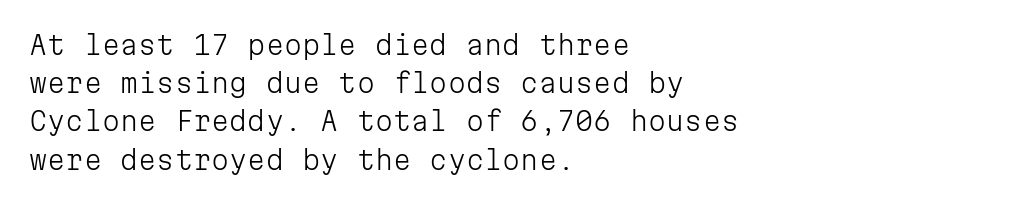
{"italic": "no", "bold": "no", "underline": "no", "align": "left", "line_spacing": "normal", "line_spacing_ratio": 1.47, "letter_spacing": "normal", "letter_spacing_em": 0.0, "glyph_px": 26}
